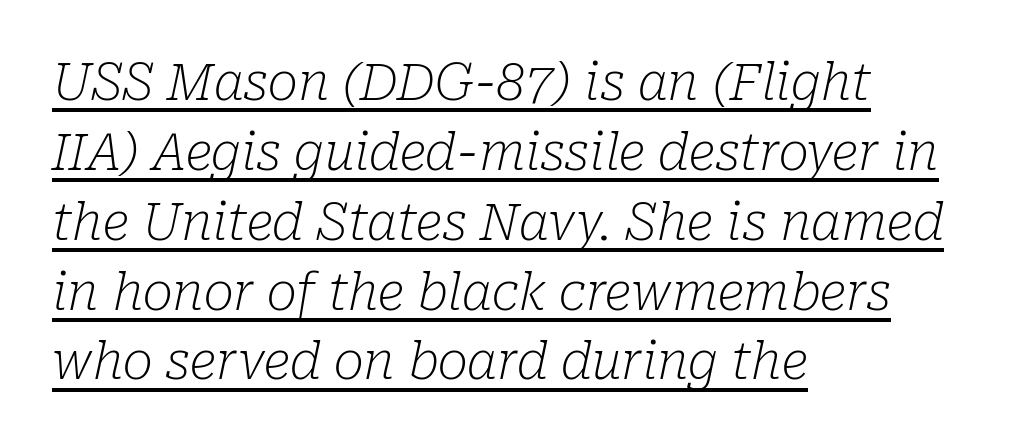
Q: Is the text bold? A: No.
Q: Is the text italic (slanted)? A: Yes, it leans right by about 10 degrees.
Q: Is the typeface a serif or a sans-serif typeface? A: Serif.
Q: Is the text underlined? A: Yes.
Q: How is the paragraph aligned? A: Left-aligned.
Q: Is the spacing between letters normal or unusually wide? A: Normal.
Q: Is the spacing between lines tight, normal or loose? A: Normal.
Q: Width (condensed, normal, or wide)? A: Normal.
Q: Stroke contrast? A: Low.
Q: x-height? A: Medium.
Q: Monospaced? A: No.
